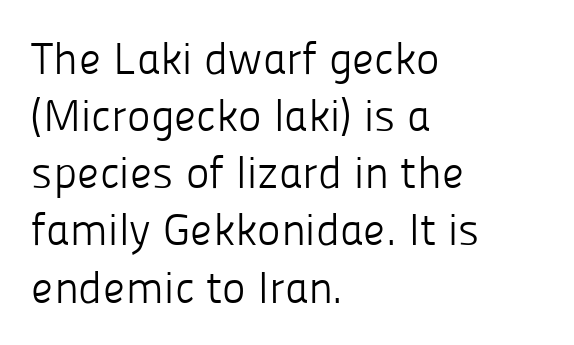
Spacing verdict: proportional, widths tailored to each character. Quick note: not italic, upright. No heavy texture on the line: the type isn't bold. Typeset ragged right — the left edge is the straight one. The tracking reads as untouched default to a designer's eye.
